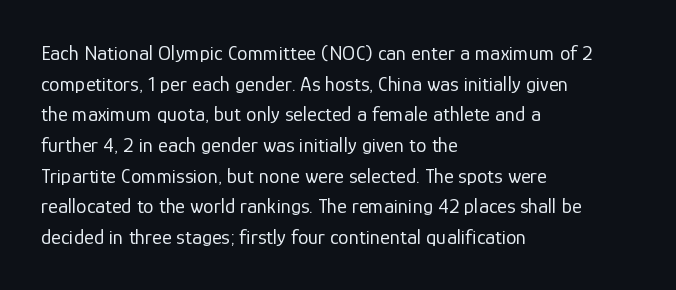
{"italic": "no", "bold": "no", "underline": "no", "align": "left", "line_spacing": "normal", "line_spacing_ratio": 1.46, "letter_spacing": "normal", "letter_spacing_em": 0.0, "glyph_px": 21}
